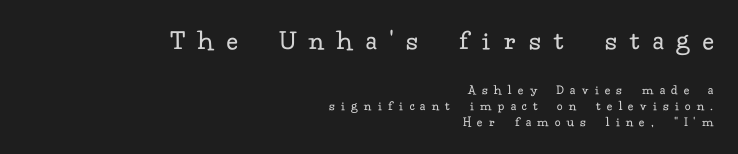
The passage shown is typed in a proportional face where columns would drift. Stroke thickness stays within the range of a standard reading face or lighter. What stands out about the letter spacing? Its width — letters are far apart. The letters stand upright; this is a roman face. Reading down the column, the eye jumps only a short way to each next line. The block sitting higher on the canvas is the one with enlarged characters.
